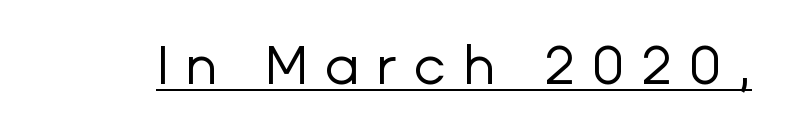
The image shows 55 px regular-weight sans-serif type, upright; set unusually wide letter spacing (+0.3 em), underlined; low stroke contrast and a medium x-height.
